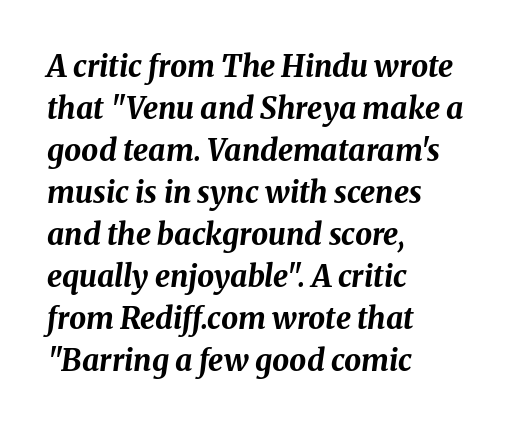
{"italic": "yes", "lean": "right", "slant_degrees": 8, "bold": "yes", "weight": "bold", "width": "normal", "stroke_contrast": "medium", "x_height": "medium", "monospaced": "no", "underline": "no", "align": "left", "line_spacing": "normal", "line_spacing_ratio": 1.4, "letter_spacing": "normal", "letter_spacing_em": 0.0, "glyph_px": 30}
